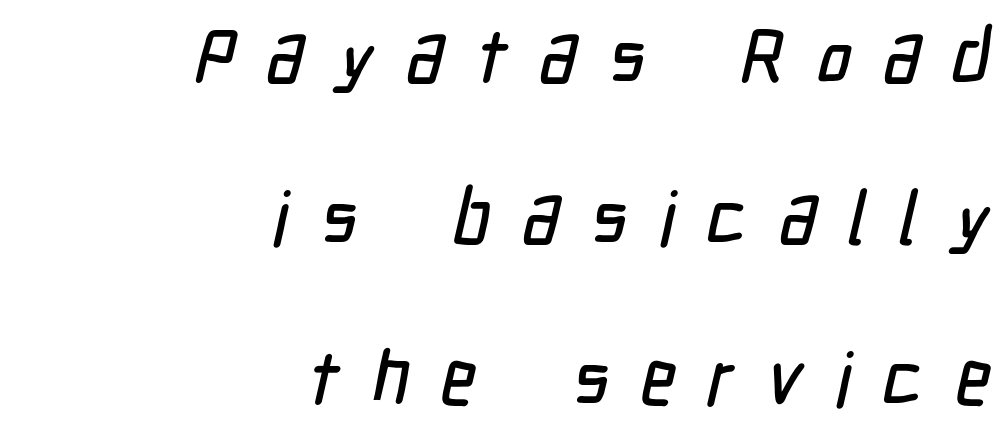
Q: Is the typeface a serif or a sans-serif typeface? A: Sans-serif.
Q: Is the text underlined? A: No.
Q: How is the paragraph aligned? A: Right-aligned.
Q: Is the spacing between letters normal or unusually wide? A: Unusually wide.
Q: Is the spacing between lines tight, normal or loose? A: Loose.
Q: Width (condensed, normal, or wide)? A: Condensed.
Q: Stroke contrast? A: Low.
Q: x-height? A: Medium.
Q: Monospaced? A: No.
